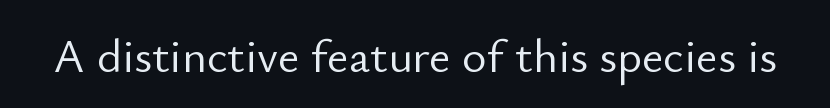
The image shows 47 px light sans-serif type, upright; set normal letter spacing, not underlined; low stroke contrast and a small x-height.
